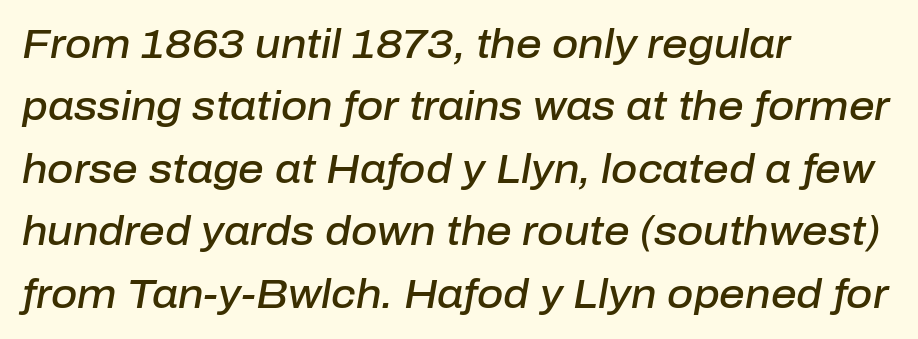
The image shows 40 px semibold type, italic (leaning right); set left-aligned, normal line spacing (1.56x), normal letter spacing, not underlined; low stroke contrast and a medium x-height.
